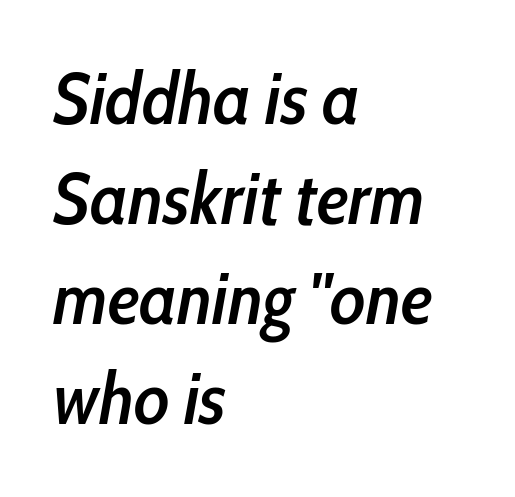
The image shows 73 px semibold, condensed type, italic (leaning right); set left-aligned, normal line spacing (1.37x), normal letter spacing, not underlined; low stroke contrast and a medium x-height.
